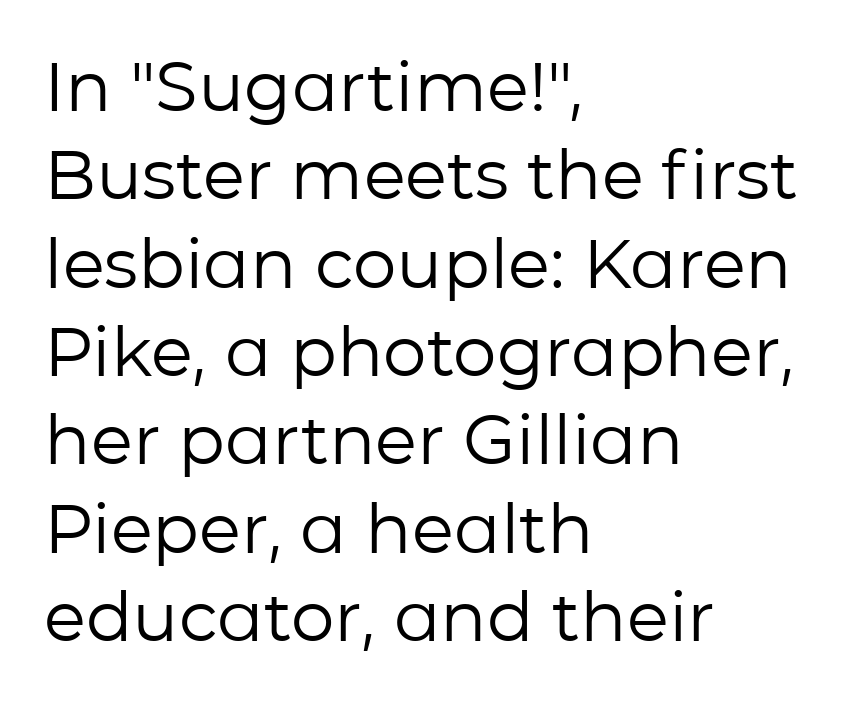
Q: Is the text bold? A: No.
Q: Is the text italic (slanted)? A: No, it is upright.
Q: Is the typeface a serif or a sans-serif typeface? A: Sans-serif.
Q: Is the text underlined? A: No.
Q: How is the paragraph aligned? A: Left-aligned.
Q: Is the spacing between letters normal or unusually wide? A: Normal.
Q: Is the spacing between lines tight, normal or loose? A: Normal.
Q: Width (condensed, normal, or wide)? A: Normal.
Q: Stroke contrast? A: Low.
Q: x-height? A: Medium.
Q: Monospaced? A: No.
